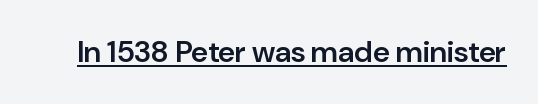
{"serif": "no", "italic": "no", "bold": "semi", "weight": "semibold", "width": "normal", "stroke_contrast": "low", "x_height": "medium", "monospaced": "no", "underline": "yes", "letter_spacing": "normal", "letter_spacing_em": 0.0, "glyph_px": 30}
